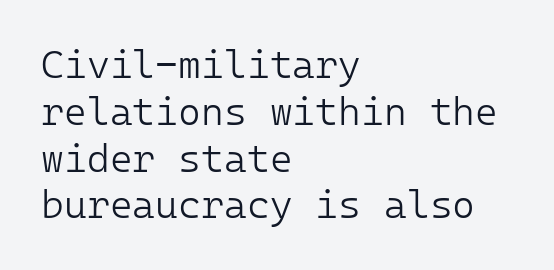
The image shows 39 px light sans-serif type, upright; set left-aligned, line spacing 1.2x, normal letter spacing, not underlined; low stroke contrast and a medium x-height.
